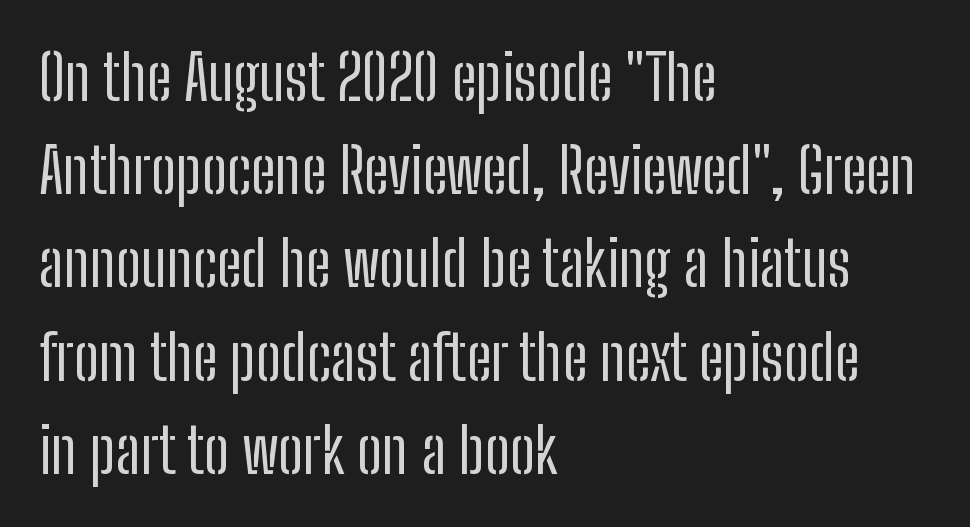
{"serif": "no", "italic": "no", "bold": "no", "weight": "regular", "width": "condensed", "stroke_contrast": "low", "x_height": "medium", "monospaced": "no", "underline": "no", "align": "left", "line_spacing": "normal", "line_spacing_ratio": 1.48, "letter_spacing": "normal", "letter_spacing_em": 0.0, "glyph_px": 63}
